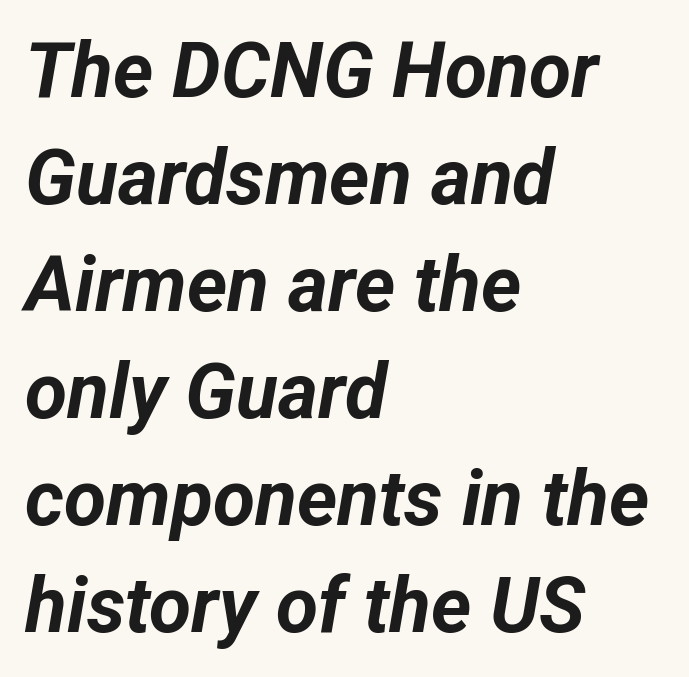
{"italic": "yes", "lean": "right", "slant_degrees": 12, "bold": "yes", "weight": "bold", "width": "normal", "stroke_contrast": "low", "x_height": "medium", "monospaced": "no", "underline": "no", "align": "left", "line_spacing": "normal", "line_spacing_ratio": 1.39, "letter_spacing": "normal", "letter_spacing_em": 0.0, "glyph_px": 77}
